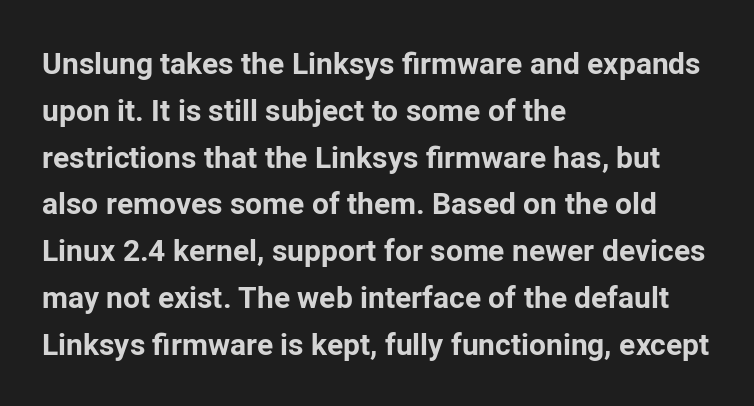
Underlining? Definitely not there. Proportional: the letters do not fall into vertical columns. Typeset ragged right — the left edge is the straight one. These lines keep a tight, regular rhythm from letter to letter. Chunky letters — that's bold for sure. The type family on display is of the sans-serif kind.
